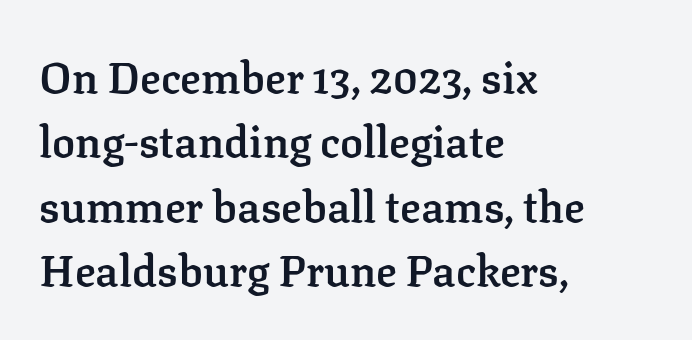
Q: Is the text bold? A: Semi-bold.
Q: Is the text italic (slanted)? A: No, it is upright.
Q: Is the typeface a serif or a sans-serif typeface? A: Serif.
Q: Is the text underlined? A: No.
Q: How is the paragraph aligned? A: Left-aligned.
Q: Is the spacing between letters normal or unusually wide? A: Normal.
Q: Is the spacing between lines tight, normal or loose? A: Normal.
Q: Width (condensed, normal, or wide)? A: Normal.
Q: Stroke contrast? A: Low.
Q: x-height? A: Medium.
Q: Monospaced? A: No.
